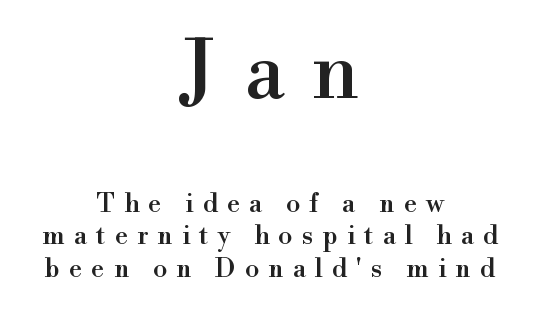
Serif or sans? Serif — the stroke terminals have little feet. The space directly below the letters is spotless. Caption: upper text group enlarged, lower text group reduced. Successive baselines arrive at the customary interval.
